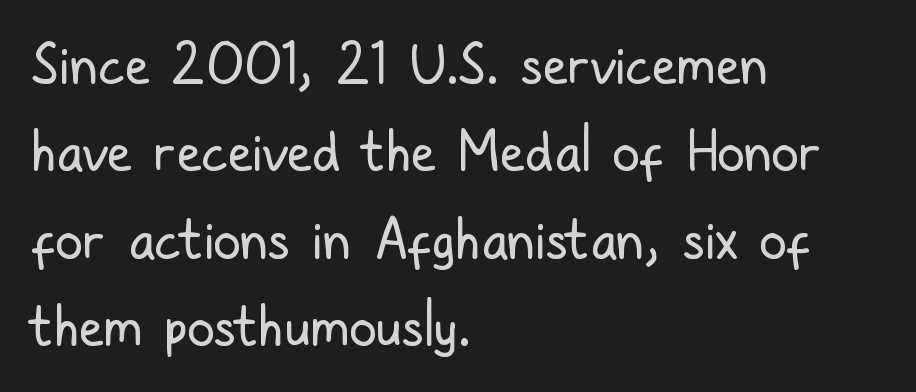
{"serif": "no", "italic": "no", "bold": "no", "weight": "regular", "width": "condensed", "stroke_contrast": "low", "x_height": "medium", "monospaced": "no", "underline": "no", "align": "left", "line_spacing": "normal", "line_spacing_ratio": 1.59, "letter_spacing": "normal", "letter_spacing_em": 0.0, "glyph_px": 55}
